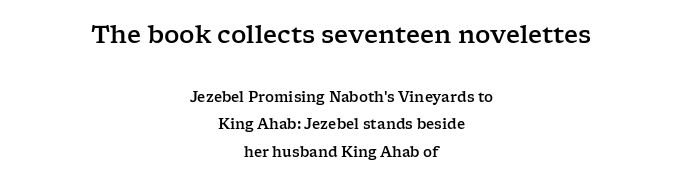
{"italic": "no", "underline": "no", "align": "center", "line_spacing": "loose", "line_spacing_ratio": 1.98, "letter_spacing": "normal", "letter_spacing_em": 0.0, "larger_block": "first", "size_ratio": 1.71, "glyph_px": 24}
